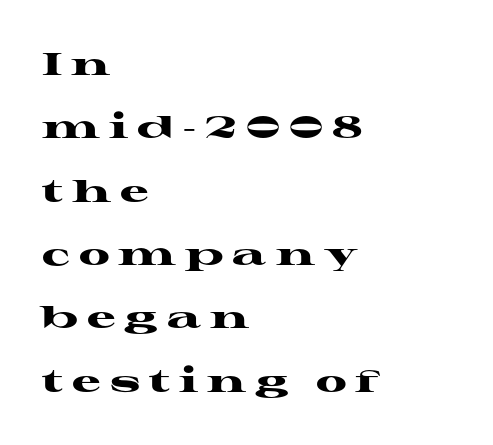
The image shows 32 px heavy, wide serif type, upright; set left-aligned, loose line spacing (1.98x), unusually wide letter spacing (+0.28 em), not underlined; high stroke contrast and a medium x-height.
